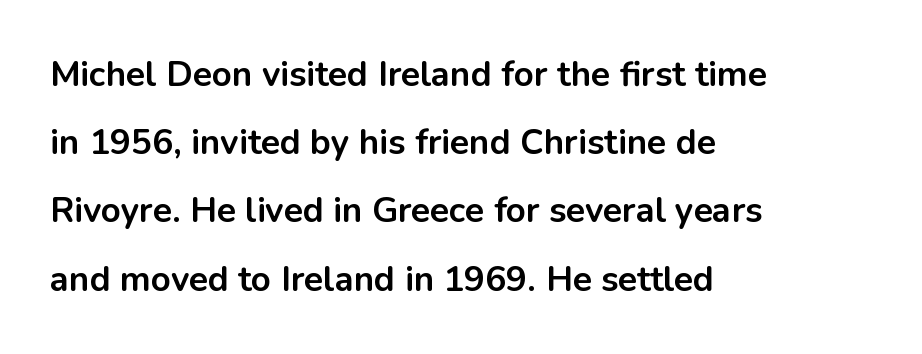
The image shows 35 px bold sans-serif type, upright; set left-aligned, loose line spacing (1.95x), normal letter spacing, not underlined; low stroke contrast and a medium x-height.
